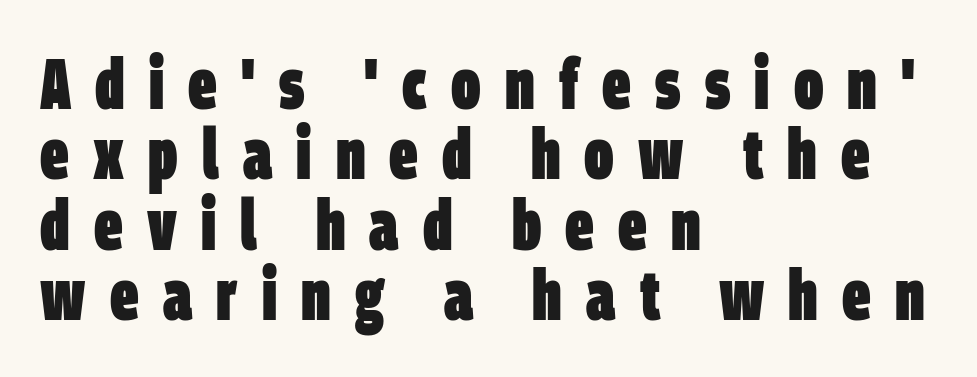
Q: Is the text bold? A: Yes.
Q: Is the typeface a serif or a sans-serif typeface? A: Sans-serif.
Q: Is the text underlined? A: No.
Q: How is the paragraph aligned? A: Left-aligned.
Q: Is the spacing between letters normal or unusually wide? A: Unusually wide.
Q: Is the spacing between lines tight, normal or loose? A: Tight.
Q: Width (condensed, normal, or wide)? A: Condensed.
Q: Stroke contrast? A: Low.
Q: x-height? A: Large.
Q: Monospaced? A: No.
